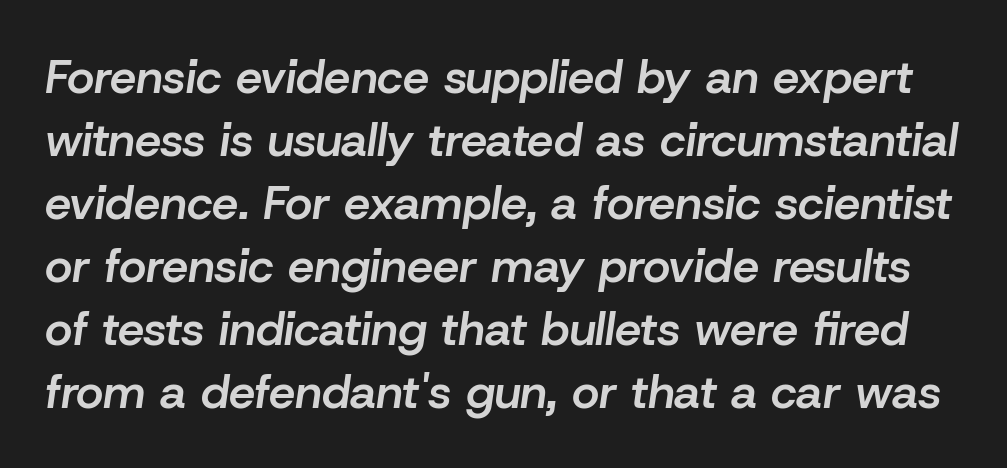
No extra tracking has been applied to these lines. Unmarked baselines from the first word to the last. The lettering tilts uniformly, giving the passage an italic look. Line spacing here is normal. Each letter keeps its own natural width here, so spacing adapts to shape. The passage shown is semibold, sitting just below true bold.
